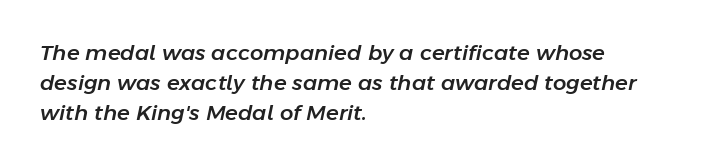
Q: Is the text italic (slanted)? A: Yes, it leans right by about 11 degrees.
Q: Is the text underlined? A: No.
Q: How is the paragraph aligned? A: Left-aligned.
Q: Is the spacing between letters normal or unusually wide? A: Normal.
Q: Is the spacing between lines tight, normal or loose? A: Normal.
